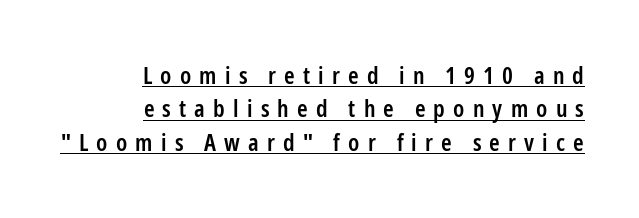
Typesetter's note: demi weight, one step under bold. This sample carries an underscore along the baseline area. The specimen reads as upright at a glance. Characters follow at a spacing far wider than the type designer built in. Line endings align vertically; line beginnings do not. If you measured baseline to baseline, you'd find a middling distance.
